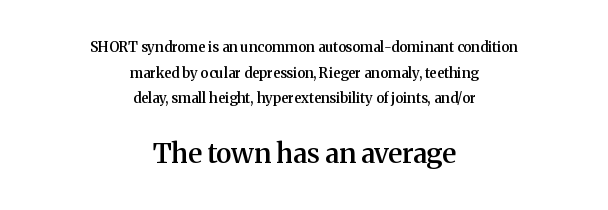
Vertical strokes here are truly vertical. Each row of text sits above clean, open space. This layout puts the modest block above and the oversized block below. In CSS terms this would be text-align: center. Firm but not heavy-handed strokes: this text is semibold. Is the letter spacing exaggerated? No — it looks like the ordinary default.
